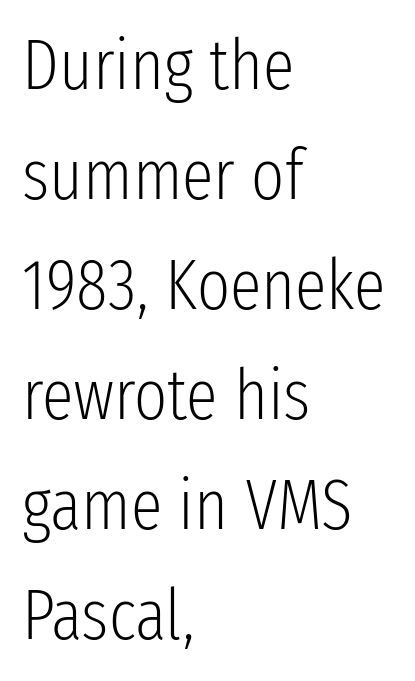
{"serif": "no", "italic": "no", "bold": "no", "weight": "light", "width": "condensed", "stroke_contrast": "low", "x_height": "medium", "monospaced": "no", "underline": "no", "align": "left", "line_spacing": "normal", "line_spacing_ratio": 1.55, "letter_spacing": "normal", "letter_spacing_em": 0.0, "glyph_px": 71}
